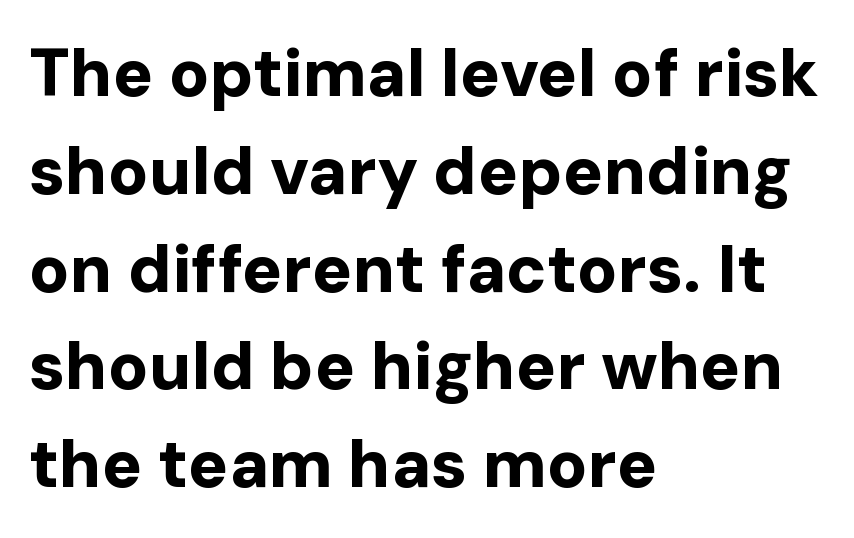
{"serif": "no", "italic": "no", "bold": "yes", "weight": "bold", "width": "normal", "stroke_contrast": "low", "x_height": "medium", "monospaced": "no", "underline": "no", "align": "left", "line_spacing": "normal", "line_spacing_ratio": 1.46, "letter_spacing": "normal", "letter_spacing_em": 0.0, "glyph_px": 67}
